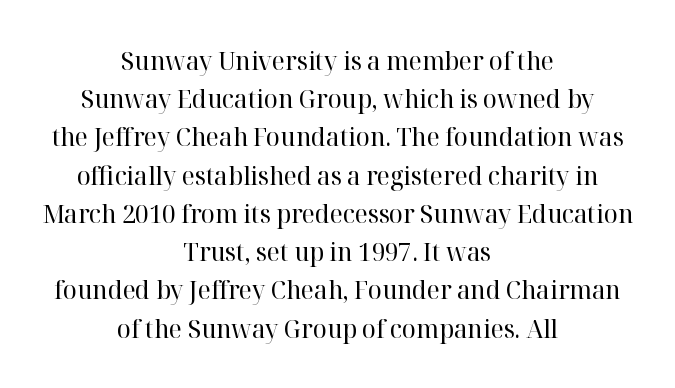
Vertical stems look standard width or narrower in stroke. Evenly set lines give the paragraph a standard silhouette. This rendering uses center alignment, leaving both contours irregular but symmetric. Do the letters lean? They stand straight. Does extra space separate the letters? No, they use regular spacing.
